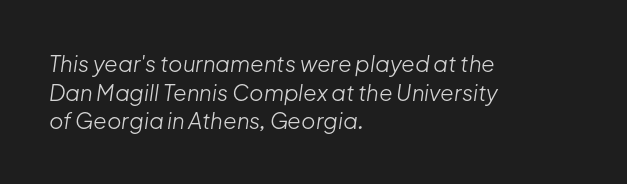
{"italic": "yes", "lean": "right", "slant_degrees": 8, "bold": "no", "underline": "no", "align": "left", "line_spacing": "normal", "line_spacing_ratio": 1.3, "letter_spacing": "normal", "letter_spacing_em": 0.0, "glyph_px": 22}
